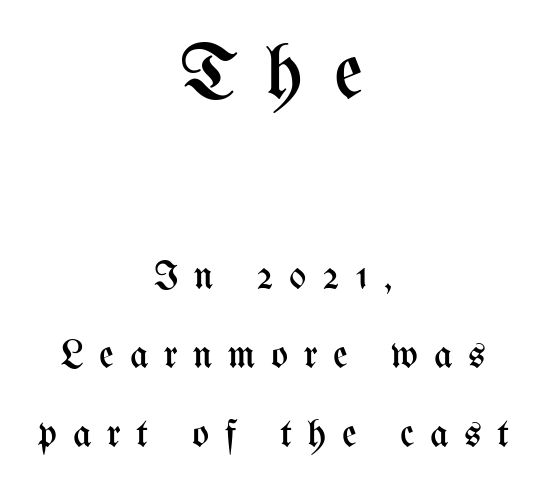
The image shows 79 px regular-weight, condensed type, upright; set centered, loose line spacing (1.98x), unusually wide letter spacing (+0.39 em), not underlined; the first (top) block is 1.98x larger; medium stroke contrast and a medium x-height.
